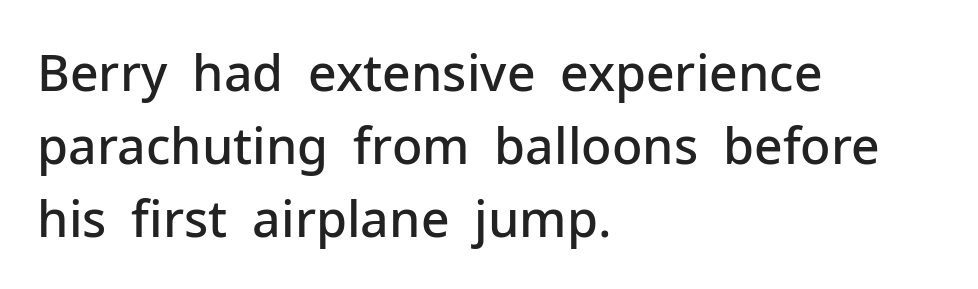
Q: Is the text bold? A: Semi-bold.
Q: Is the text italic (slanted)? A: No, it is upright.
Q: Is the typeface a serif or a sans-serif typeface? A: Sans-serif.
Q: Is the text underlined? A: No.
Q: How is the paragraph aligned? A: Left-aligned.
Q: Is the spacing between letters normal or unusually wide? A: Normal.
Q: Is the spacing between lines tight, normal or loose? A: Normal.
Q: Width (condensed, normal, or wide)? A: Normal.
Q: Stroke contrast? A: Low.
Q: x-height? A: Medium.
Q: Monospaced? A: No.
